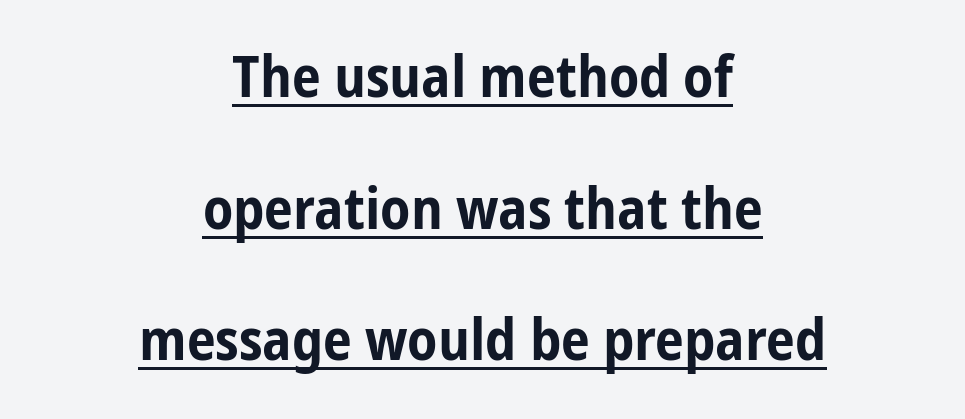
{"serif": "no", "italic": "no", "bold": "yes", "weight": "bold", "width": "condensed", "stroke_contrast": "low", "x_height": "medium", "monospaced": "no", "underline": "yes", "align": "center", "line_spacing": "loose", "line_spacing_ratio": 2.27, "letter_spacing": "normal", "letter_spacing_em": 0.0, "glyph_px": 58}
